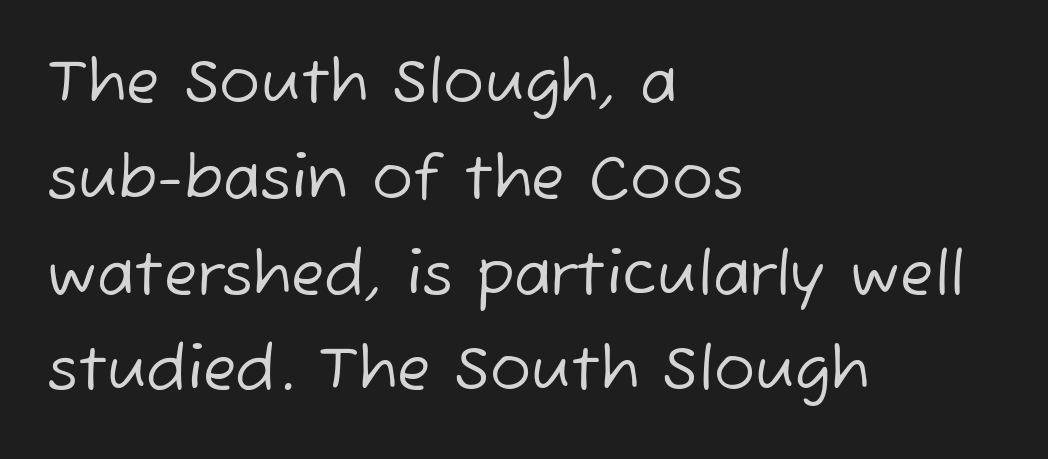
Does the type have serifs? No, each stem ends abruptly. Heaviness? Minimal to ordinary, like unemphasized prose. Character widths vary here, with narrow letters taking less room than wide ones. The baseline area is clear.
